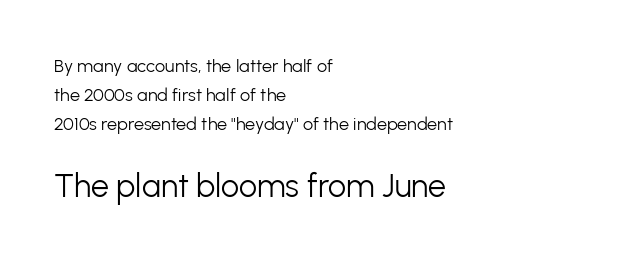
These glyphs show unthickened strokes, regular width or finer. These lines are set flush left with a ragged right edge. The rendering uses natural spacing where letterforms have individual widths. Beneath every word, the page is bare. When letters stand straight like this, we call the style roman or upright.
